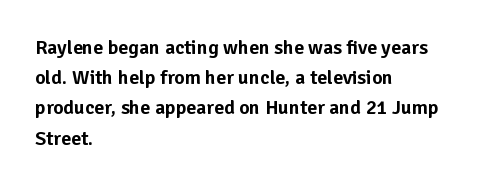
{"italic": "no", "underline": "no", "align": "left", "line_spacing": "normal", "line_spacing_ratio": 1.51, "letter_spacing": "normal", "letter_spacing_em": 0.0, "glyph_px": 20}
